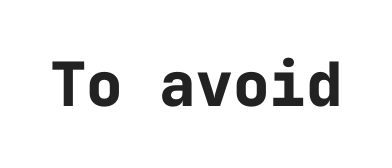
{"serif": "no", "italic": "no", "bold": "yes", "weight": "bold", "width": "normal", "stroke_contrast": "low", "x_height": "medium", "monospaced": "yes", "underline": "no", "letter_spacing": "normal", "letter_spacing_em": 0.0, "glyph_px": 61}
